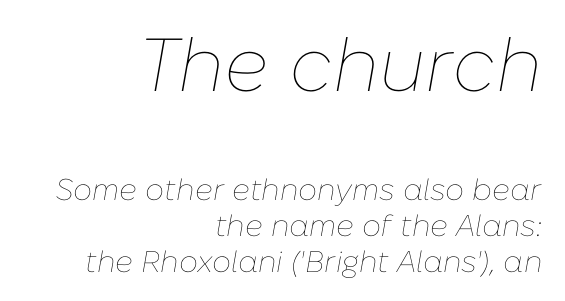
A clean baseline with only descenders dipping below it. The lettering tilts uniformly, giving the passage an italic look. Nobody touched the tracking dial on this one. Leftover space on each line is placed entirely before the opening word.
